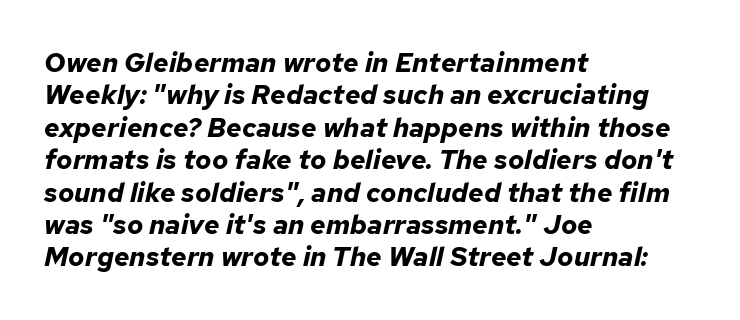
The setting favours the left margin, as ordinary paragraphs usually do. Students, this is bold: see how much ink each stroke carries. Students, note that the glyphs here touch the page at normal intervals. Every character sits at an angle, as italics do. The passage shown is not underscored anywhere.
